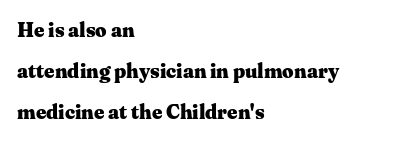
Q: Is the text bold? A: Yes.
Q: Is the text italic (slanted)? A: No, it is upright.
Q: Is the text underlined? A: No.
Q: How is the paragraph aligned? A: Left-aligned.
Q: Is the spacing between letters normal or unusually wide? A: Normal.
Q: Is the spacing between lines tight, normal or loose? A: Loose.
